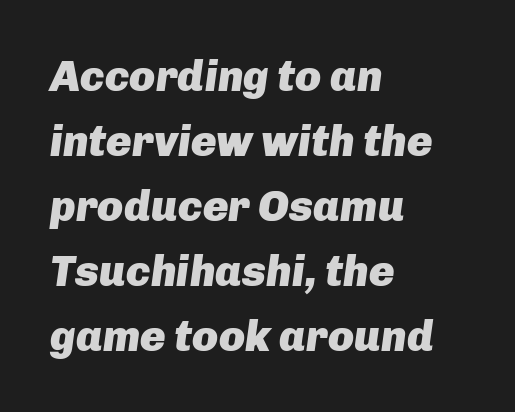
{"italic": "yes", "lean": "right", "slant_degrees": 8, "bold": "yes", "weight": "heavy", "width": "normal", "stroke_contrast": "low", "x_height": "medium", "monospaced": "no", "underline": "no", "align": "left", "line_spacing": "normal", "line_spacing_ratio": 1.51, "letter_spacing": "normal", "letter_spacing_em": 0.0, "glyph_px": 43}
